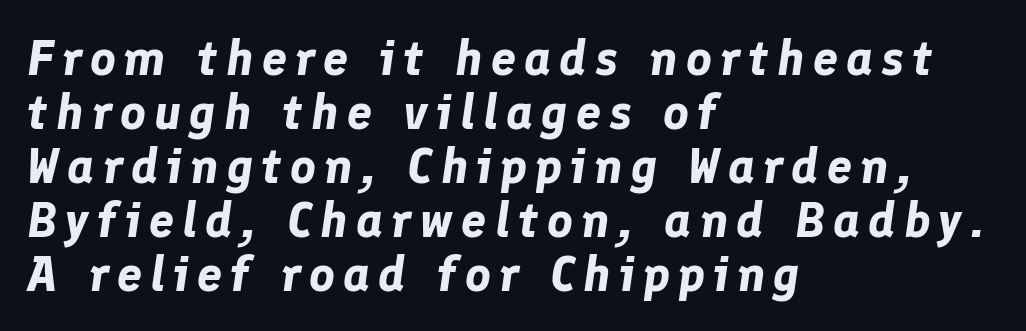
One-word summary of the alignment: left. A typesetter would call this leading minimal, almost set solid. The area under the type is left untouched. These lines carry a lot of weight — the face is fully bold. Character widths vary here, with narrow letters taking less room than wide ones.
